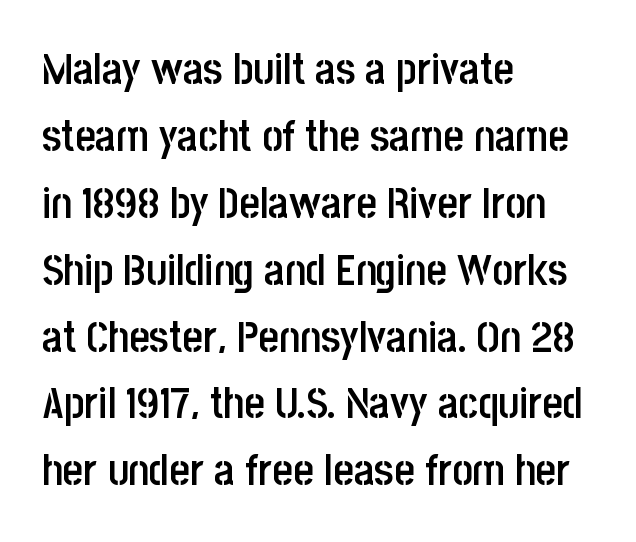
{"serif": "no", "italic": "no", "bold": "semi", "weight": "semibold", "width": "condensed", "stroke_contrast": "low", "x_height": "large", "monospaced": "no", "underline": "no", "align": "left", "line_spacing": "normal", "line_spacing_ratio": 1.52, "letter_spacing": "normal", "letter_spacing_em": 0.0, "glyph_px": 44}
